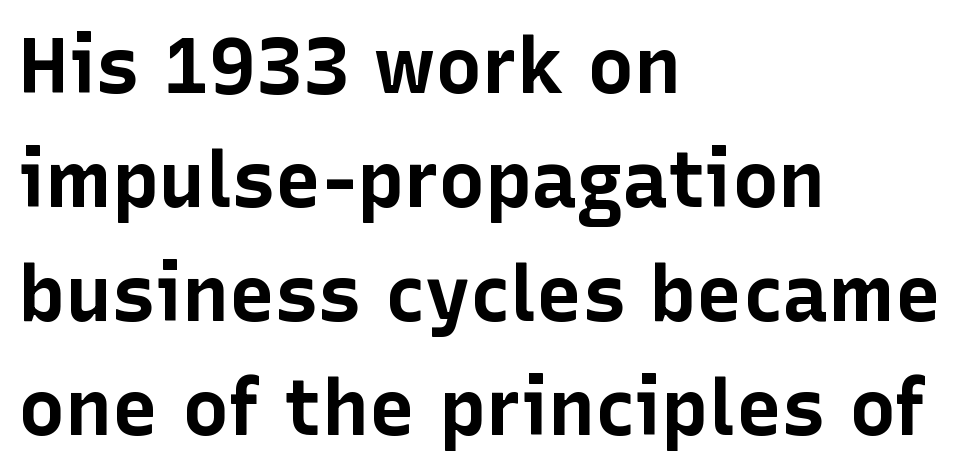
Spacing between characters is what you'd get straight out of the box. I'd describe the lettering as bold — thick and assertive. The type sits square on the baseline with zero lean. A typesetter would call this proportional, since set widths differ per character. Serif or sans? Sans — the stroke terminals are bare.
